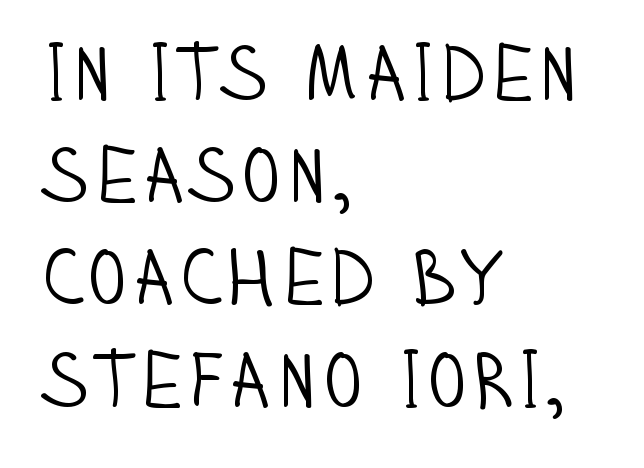
Q: Is the text bold? A: No.
Q: Is the text italic (slanted)? A: No, it is upright.
Q: Is the typeface a serif or a sans-serif typeface? A: Sans-serif.
Q: Is the text underlined? A: No.
Q: How is the paragraph aligned? A: Left-aligned.
Q: Is the spacing between letters normal or unusually wide? A: Normal.
Q: Is the spacing between lines tight, normal or loose? A: Normal.
Q: Width (condensed, normal, or wide)? A: Condensed.
Q: Stroke contrast? A: Low.
Q: x-height? A: Large.
Q: Monospaced? A: No.
